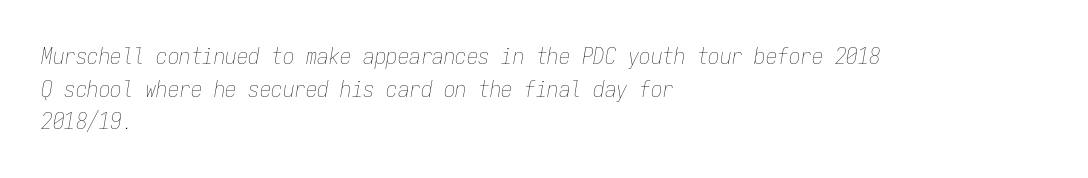
Q: Is the text bold? A: No.
Q: Is the text italic (slanted)? A: Yes, it leans right by about 9 degrees.
Q: Is the text underlined? A: No.
Q: How is the paragraph aligned? A: Left-aligned.
Q: Is the spacing between letters normal or unusually wide? A: Normal.
Q: Is the spacing between lines tight, normal or loose? A: Normal.
